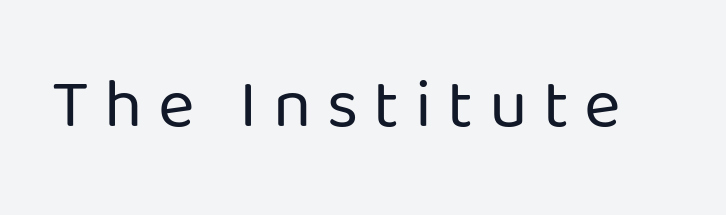
{"serif": "no", "italic": "no", "bold": "no", "weight": "regular", "width": "normal", "stroke_contrast": "low", "x_height": "medium", "monospaced": "no", "underline": "no", "letter_spacing": "wide", "letter_spacing_em": 0.22, "glyph_px": 70}
